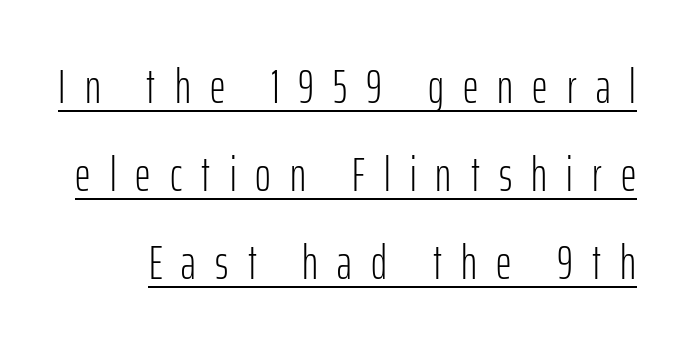
Q: Is the text bold? A: No.
Q: Is the text italic (slanted)? A: No, it is upright.
Q: Is the typeface a serif or a sans-serif typeface? A: Sans-serif.
Q: Is the text underlined? A: Yes.
Q: Is the spacing between letters normal or unusually wide? A: Unusually wide.
Q: Width (condensed, normal, or wide)? A: Condensed.
Q: Stroke contrast? A: Low.
Q: x-height? A: Medium.
Q: Monospaced? A: No.
